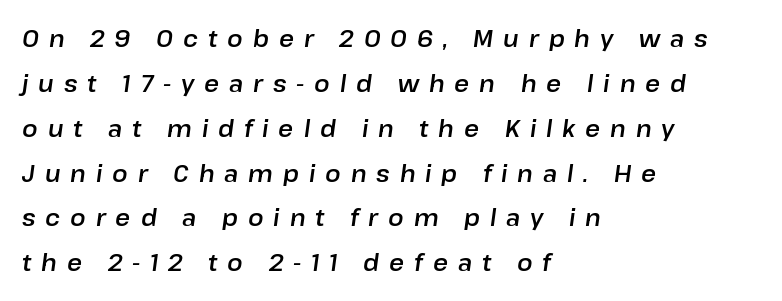
{"italic": "yes", "lean": "right", "slant_degrees": 8, "underline": "no", "align": "left", "line_spacing": "loose", "line_spacing_ratio": 1.95, "letter_spacing": "wide", "letter_spacing_em": 0.43, "glyph_px": 23}
